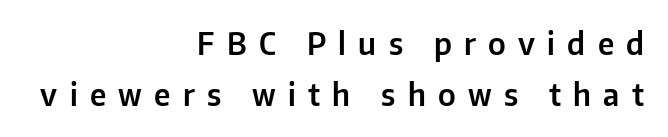
Decoration check: the copy has no underline. The typesetter chose a ragged-left arrangement here. A roman cut, with each character standing at attention. The passage shown has open, widely tracked lettering throughout. Horizontal bands of white between lines are of average thickness. Here the designer chose a conventional face with non-uniform glyph widths.
